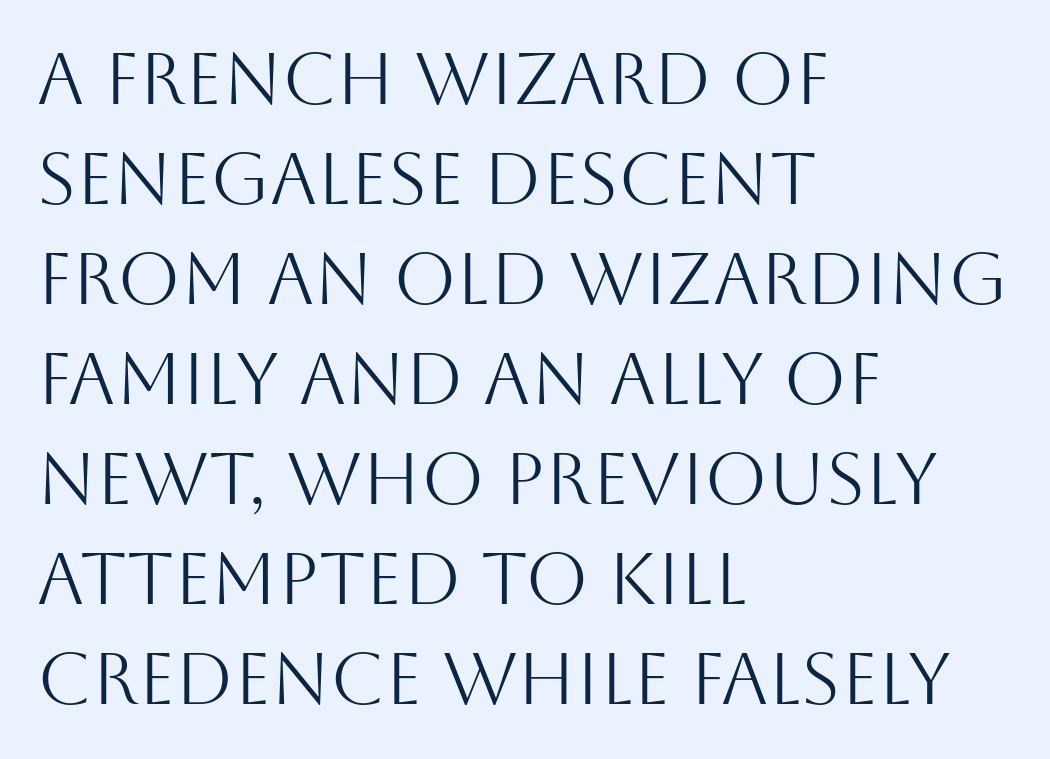
The image shows 72 px light sans-serif type, upright; set left-aligned, normal line spacing (1.39x), normal letter spacing, not underlined; medium stroke contrast and a large x-height.
